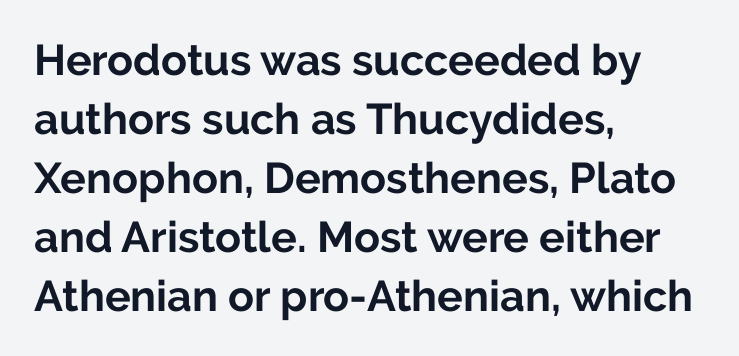
Q: Is the text bold? A: Yes.
Q: Is the text italic (slanted)? A: No, it is upright.
Q: Is the typeface a serif or a sans-serif typeface? A: Sans-serif.
Q: Is the text underlined? A: No.
Q: How is the paragraph aligned? A: Left-aligned.
Q: Is the spacing between letters normal or unusually wide? A: Normal.
Q: Is the spacing between lines tight, normal or loose? A: Normal.
Q: Width (condensed, normal, or wide)? A: Normal.
Q: Stroke contrast? A: Low.
Q: x-height? A: Medium.
Q: Monospaced? A: No.
